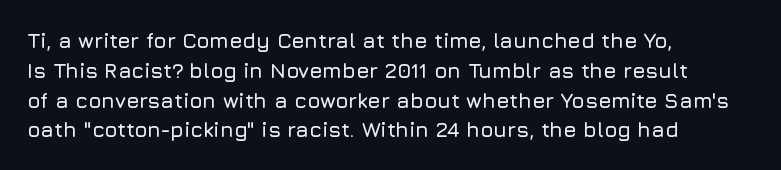
{"italic": "no", "underline": "no", "align": "left", "line_spacing": "normal", "line_spacing_ratio": 1.42, "letter_spacing": "normal", "letter_spacing_em": 0.0, "glyph_px": 21}
